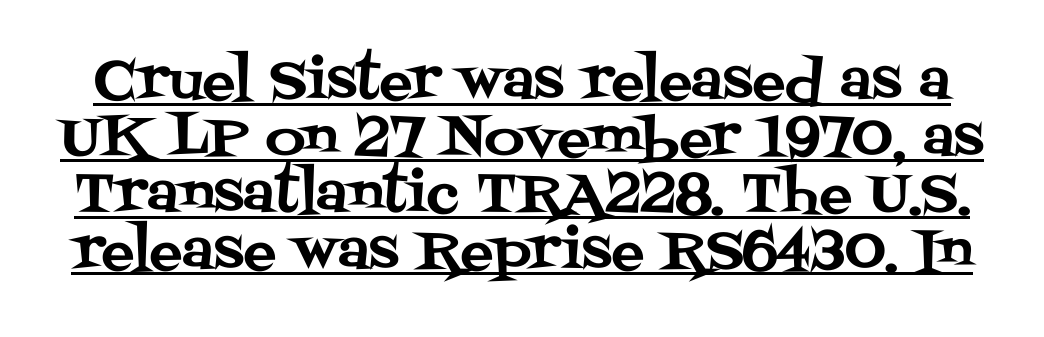
Notice how the stems are strictly vertical — no italics here. Whoever set this chose condensed vertical rhythm over breathing room. This rendering features underlined lettering. How are the letters spaced? Ordinarily, with no added tracking. Regarding serifs, this sample has them.
